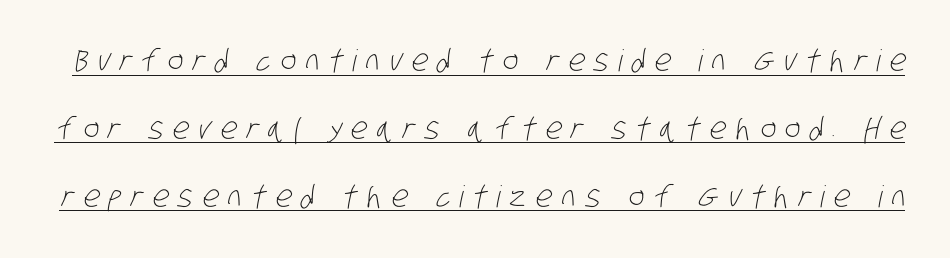
One glance says open: line gaps are wider than usual. Glance below the letters and you will spot a drawn line. Spacing verdict: proportional, widths tailored to each character. Look at the tracking — it's clearly loosened, letters drifting apart. The font is comparable to plain body text, perhaps lighter. Does the type have serifs? No, each stem ends abruptly.
